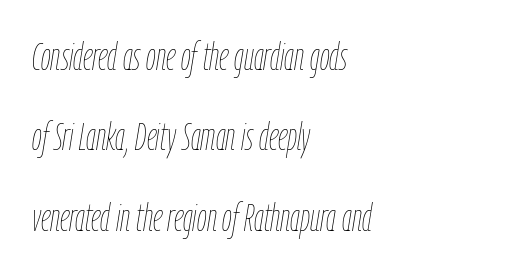
{"italic": "yes", "lean": "right", "slant_degrees": 9, "bold": "no", "weight": "thin", "width": "condensed", "stroke_contrast": "low", "x_height": "medium", "monospaced": "no", "underline": "no", "align": "left", "line_spacing": "loose", "line_spacing_ratio": 2.06, "letter_spacing": "normal", "letter_spacing_em": 0.0, "glyph_px": 39}
